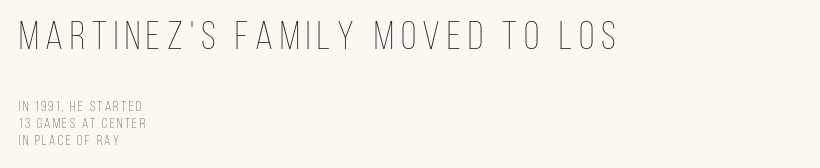
Q: Is the text bold? A: No.
Q: Is the text italic (slanted)? A: No, it is upright.
Q: Is the text underlined? A: No.
Q: How is the paragraph aligned? A: Left-aligned.
Q: Which block of text is set in a larger size, the first (top) or the second (bottom)? A: The first (top) one.
Q: Width (condensed, normal, or wide)? A: Condensed.
Q: Stroke contrast? A: Low.
Q: x-height? A: Large.
Q: Monospaced? A: No.
